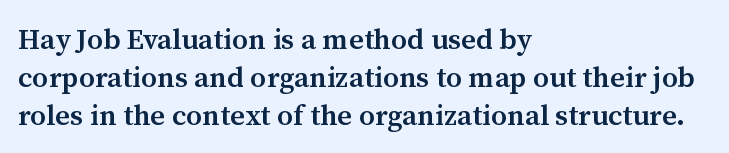
{"serif": "yes", "italic": "no", "bold": "semi", "weight": "semibold", "width": "normal", "stroke_contrast": "medium", "x_height": "medium", "monospaced": "no", "underline": "no", "align": "left", "line_spacing": "normal", "line_spacing_ratio": 1.31, "letter_spacing": "normal", "letter_spacing_em": 0.0, "glyph_px": 29}
